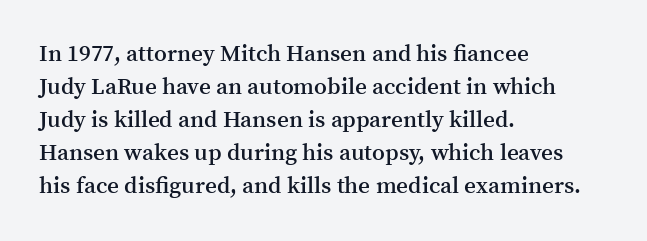
{"italic": "no", "bold": "semi", "underline": "no", "align": "left", "line_spacing": "normal", "line_spacing_ratio": 1.44, "letter_spacing": "normal", "letter_spacing_em": 0.0, "glyph_px": 23}
